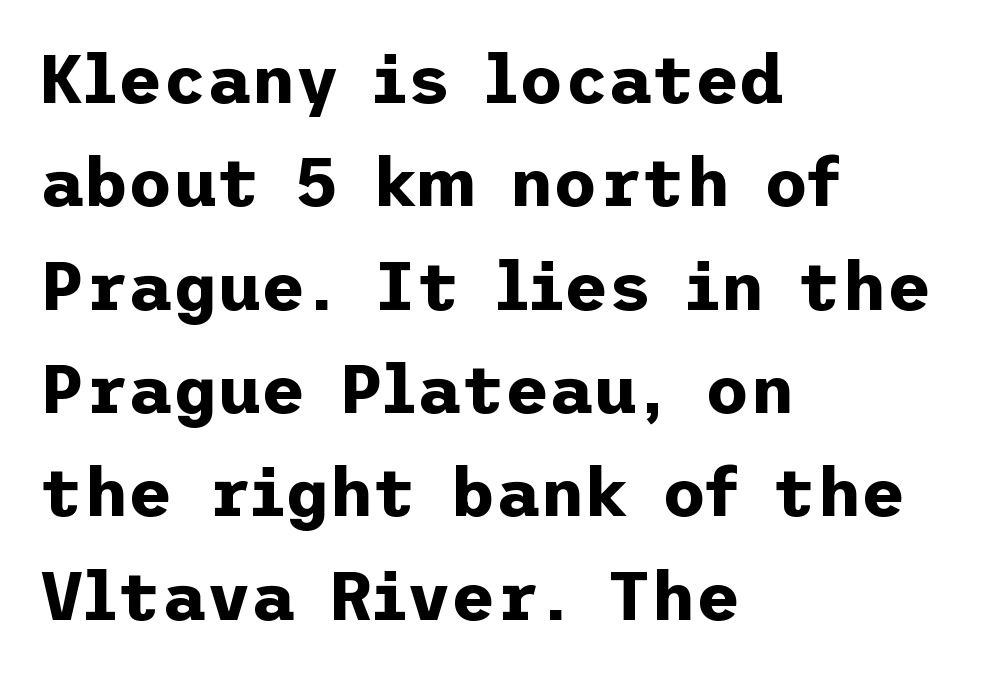
{"serif": "no", "italic": "no", "bold": "yes", "weight": "bold", "width": "normal", "stroke_contrast": "low", "x_height": "medium", "underline": "no", "align": "left", "line_spacing": "normal", "line_spacing_ratio": 1.52, "letter_spacing": "normal", "letter_spacing_em": 0.0, "glyph_px": 68}
